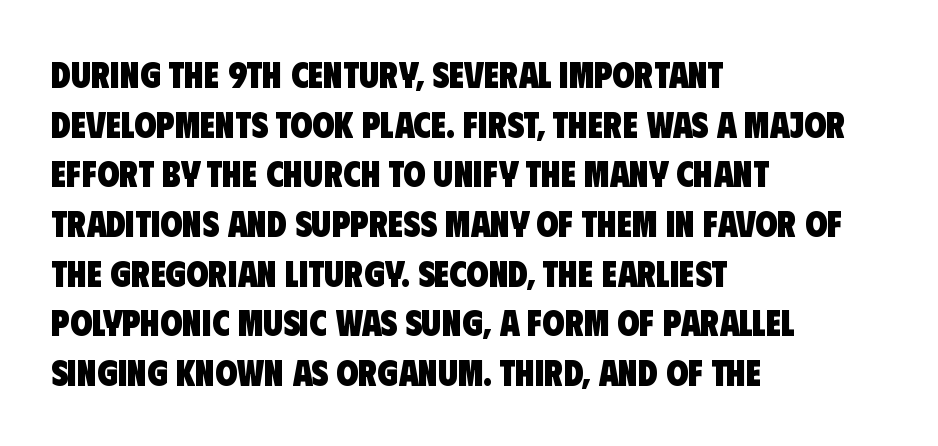
{"serif": "no", "bold": "yes", "weight": "heavy", "width": "condensed", "stroke_contrast": "low", "x_height": "large", "monospaced": "no", "underline": "no", "align": "left", "line_spacing": "normal", "line_spacing_ratio": 1.38, "letter_spacing": "normal", "letter_spacing_em": 0.0, "glyph_px": 36}
